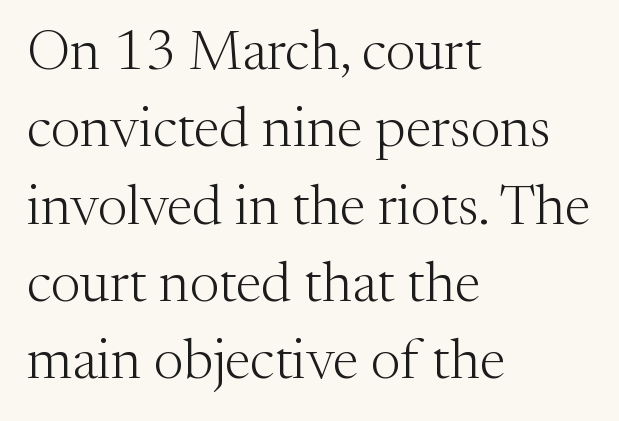
{"serif": "yes", "italic": "no", "bold": "no", "weight": "light", "width": "normal", "stroke_contrast": "medium", "x_height": "medium", "monospaced": "no", "underline": "no", "align": "left", "line_spacing": "normal", "line_spacing_ratio": 1.38, "letter_spacing": "normal", "letter_spacing_em": 0.0, "glyph_px": 56}
